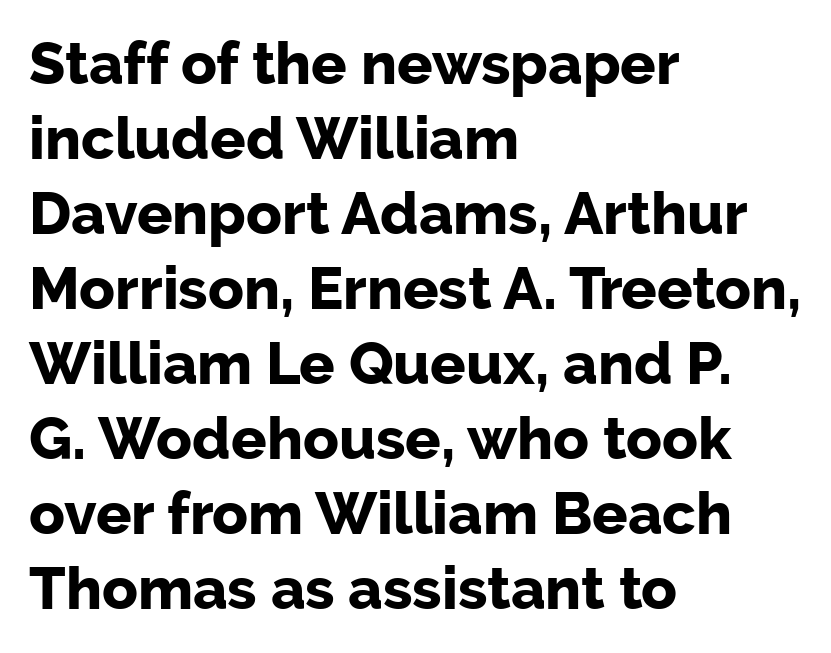
{"serif": "no", "italic": "no", "bold": "yes", "weight": "bold", "width": "normal", "stroke_contrast": "low", "x_height": "medium", "monospaced": "no", "underline": "no", "align": "left", "line_spacing": "normal", "line_spacing_ratio": 1.27, "letter_spacing": "normal", "letter_spacing_em": 0.0, "glyph_px": 59}
